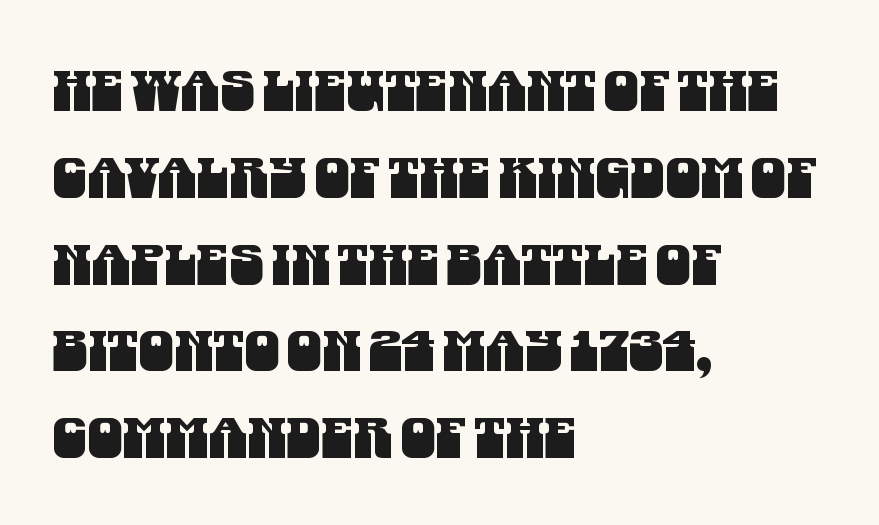
Q: Is the typeface a serif or a sans-serif typeface? A: Sans-serif.
Q: Is the text underlined? A: No.
Q: How is the paragraph aligned? A: Left-aligned.
Q: Is the spacing between letters normal or unusually wide? A: Normal.
Q: Is the spacing between lines tight, normal or loose? A: Normal.
Q: Width (condensed, normal, or wide)? A: Condensed.
Q: Stroke contrast? A: Medium.
Q: x-height? A: Large.
Q: Monospaced? A: No.
